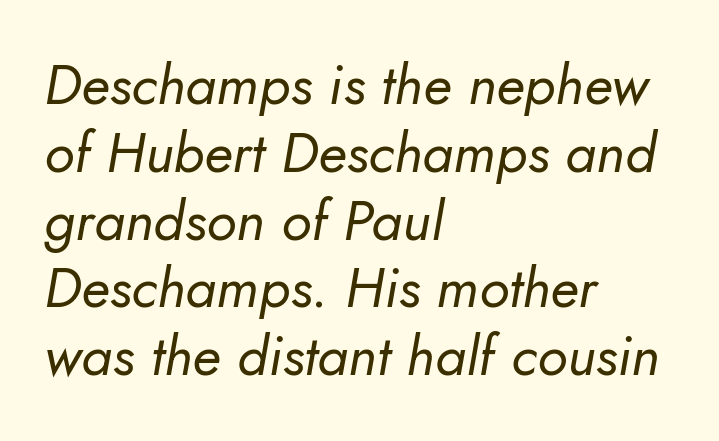
{"italic": "yes", "lean": "right", "slant_degrees": 5, "bold": "no", "weight": "regular", "width": "normal", "stroke_contrast": "low", "x_height": "small", "monospaced": "no", "underline": "no", "align": "left", "line_spacing_ratio": 1.21, "letter_spacing": "normal", "letter_spacing_em": 0.0, "glyph_px": 56}
